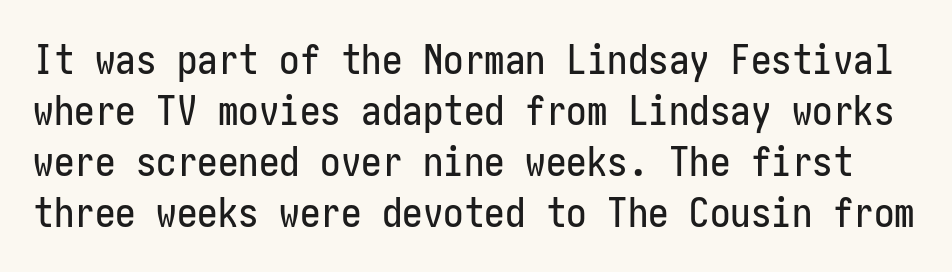
{"serif": "no", "italic": "no", "width": "condensed", "stroke_contrast": "low", "x_height": "medium", "underline": "no", "line_spacing_ratio": 1.24, "letter_spacing": "normal", "letter_spacing_em": 0.0, "glyph_px": 41}
